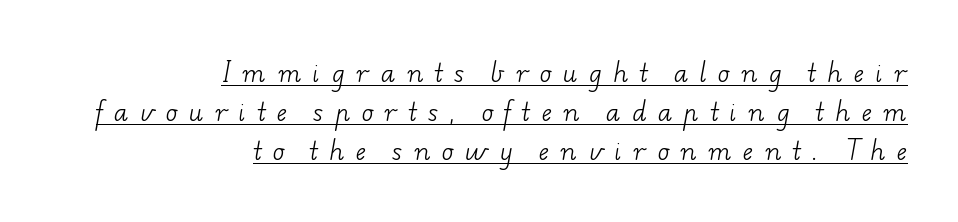
Q: Is the text bold? A: No.
Q: Is the text underlined? A: Yes.
Q: How is the paragraph aligned? A: Right-aligned.
Q: Is the spacing between letters normal or unusually wide? A: Unusually wide.
Q: Is the spacing between lines tight, normal or loose? A: Normal.
